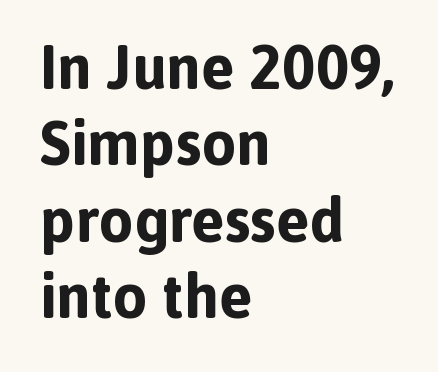
Q: Is the text bold? A: Yes.
Q: Is the text italic (slanted)? A: No, it is upright.
Q: Is the typeface a serif or a sans-serif typeface? A: Sans-serif.
Q: Is the text underlined? A: No.
Q: How is the paragraph aligned? A: Left-aligned.
Q: Is the spacing between letters normal or unusually wide? A: Normal.
Q: Width (condensed, normal, or wide)? A: Normal.
Q: x-height? A: Medium.
Q: Monospaced? A: No.
